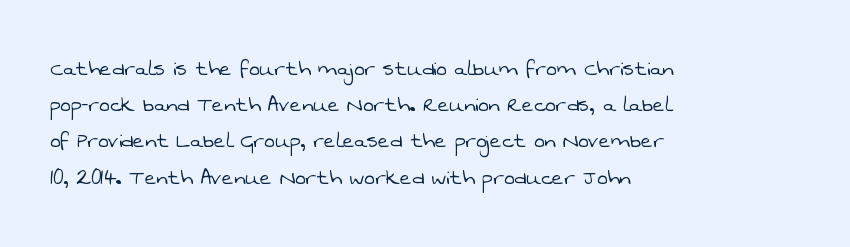
Has an underline been added? It has not. The passage shown has conventional tracking throughout. Heaviness? Minimal to ordinary, like unemphasized prose. Rows of type keep a routine distance in the vertical direction. These lines are set flush left with a ragged right edge.
